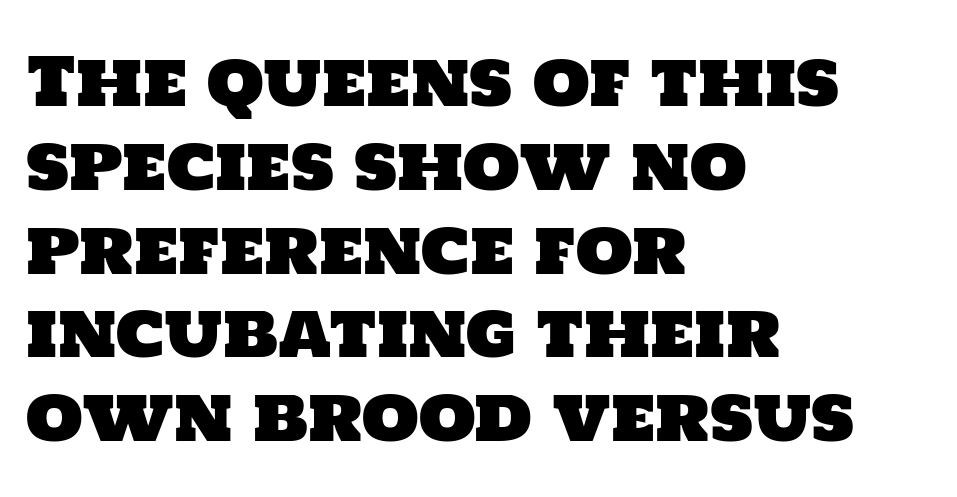
{"serif": "no", "width": "normal", "stroke_contrast": "low", "x_height": "large", "monospaced": "no", "underline": "no", "align": "left", "line_spacing": "normal", "line_spacing_ratio": 1.27, "letter_spacing": "normal", "letter_spacing_em": 0.0, "glyph_px": 66}
